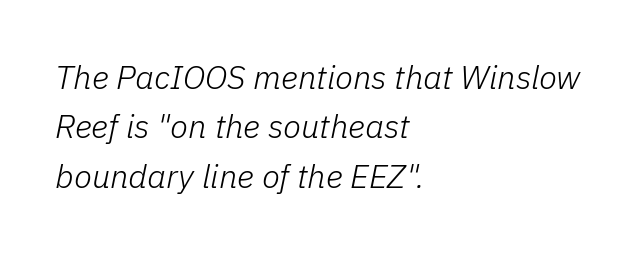
{"italic": "yes", "lean": "right", "slant_degrees": 11, "bold": "no", "weight": "light", "width": "normal", "stroke_contrast": "low", "x_height": "medium", "monospaced": "no", "underline": "no", "align": "left", "line_spacing": "normal", "line_spacing_ratio": 1.5, "letter_spacing": "normal", "letter_spacing_em": 0.0, "glyph_px": 33}
